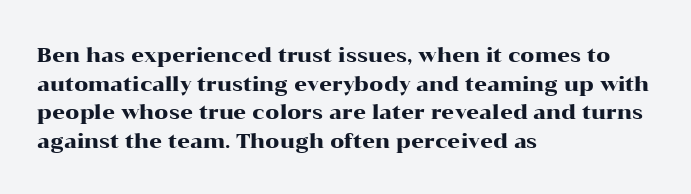
Every character sits straight up, as roman type does. The glyphs are unaccompanied by any horizontal stroke below them. Normally led — the rows are evenly, conventionally spaced. If you drew a ruler down the left edge, every line would touch it. The type is set solid horizontally, with unmodified tracking.
